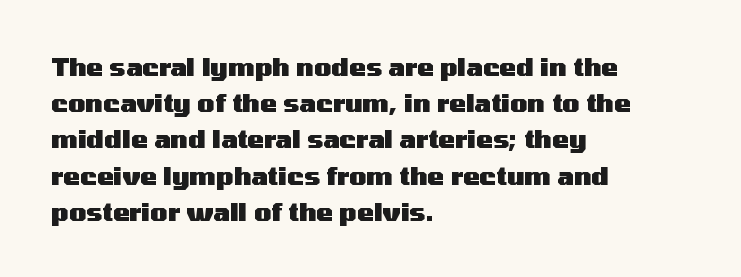
The image shows 25 px bold type, upright; set left-aligned, normal line spacing (1.45x), normal letter spacing, not underlined.
